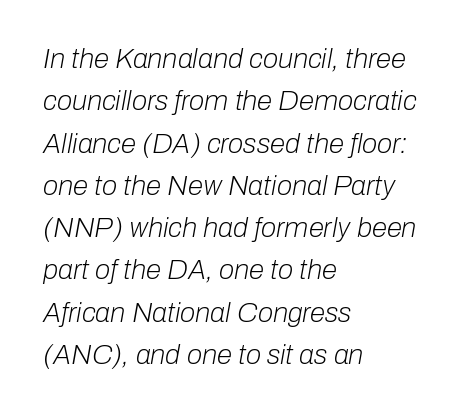
Slanted lettering throughout. Beneath every word, the page is bare. The passage shown is typed in a proportional face where columns would drift. The passage shown is not bold in any degree. The letters sit at their default tracking, neither squeezed nor spread. The passage shown stacks its lines at a standard gap.
